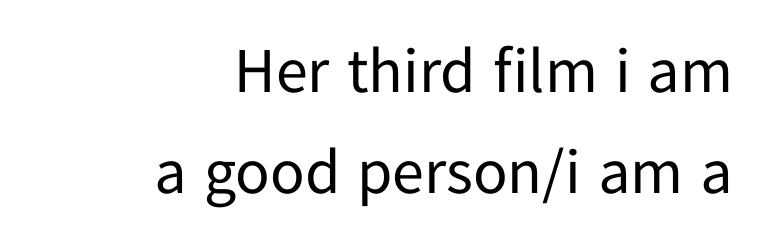
Q: Is the text bold? A: No.
Q: Is the text italic (slanted)? A: No, it is upright.
Q: Is the typeface a serif or a sans-serif typeface? A: Sans-serif.
Q: Is the text underlined? A: No.
Q: How is the paragraph aligned? A: Right-aligned.
Q: Is the spacing between letters normal or unusually wide? A: Normal.
Q: Is the spacing between lines tight, normal or loose? A: Normal.
Q: Width (condensed, normal, or wide)? A: Normal.
Q: Stroke contrast? A: Low.
Q: x-height? A: Medium.
Q: Monospaced? A: No.
